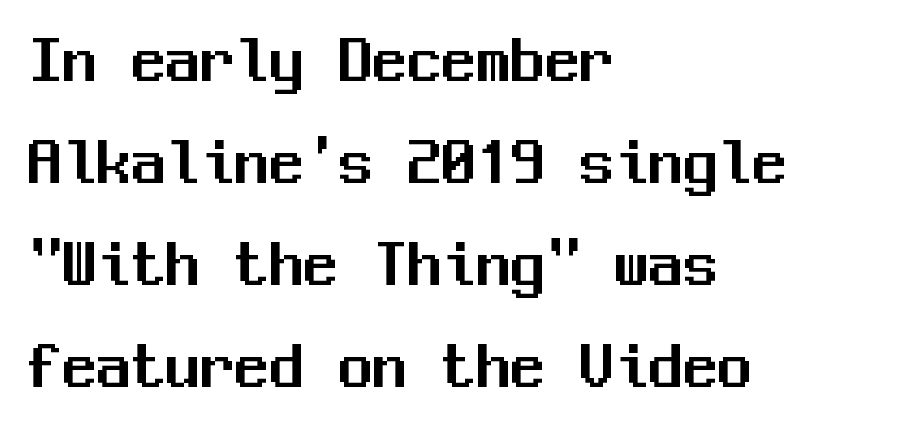
{"serif": "no", "italic": "no", "width": "normal", "stroke_contrast": "medium", "x_height": "medium", "monospaced": "yes", "underline": "no", "align": "left", "line_spacing": "normal", "line_spacing_ratio": 1.48, "letter_spacing": "normal", "letter_spacing_em": 0.0, "glyph_px": 69}
